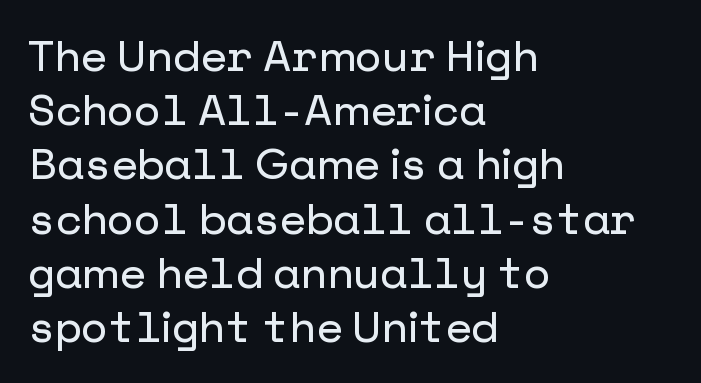
Q: Is the text italic (slanted)? A: No, it is upright.
Q: Is the typeface a serif or a sans-serif typeface? A: Sans-serif.
Q: Is the text underlined? A: No.
Q: How is the paragraph aligned? A: Left-aligned.
Q: Is the spacing between letters normal or unusually wide? A: Normal.
Q: Is the spacing between lines tight, normal or loose? A: Normal.
Q: Width (condensed, normal, or wide)? A: Normal.
Q: Stroke contrast? A: Low.
Q: x-height? A: Medium.
